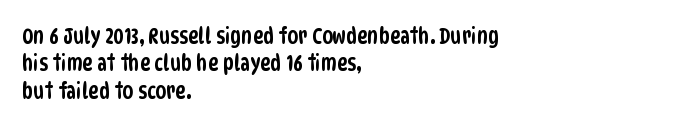
Observe the ordinary spacing: letters are neighbours, not strangers. The lines in this sample share a left origin and differ only in where they stop. Unmarked baselines from the first word to the last. These lines sit exactly where default settings would place them.
